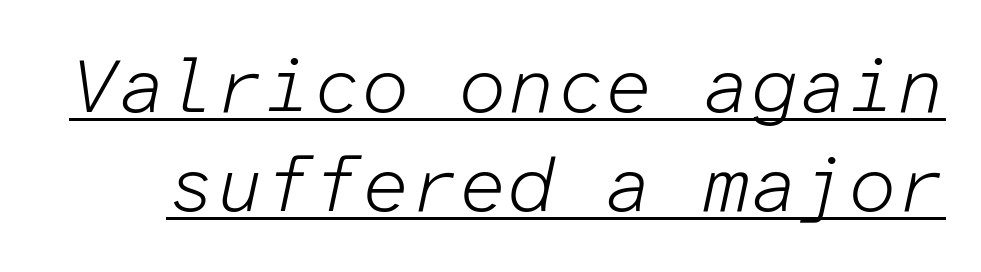
The image shows 77 px light type, italic (leaning right), monospaced; set normal line spacing (1.28x), normal letter spacing, underlined; low stroke contrast and a medium x-height.
